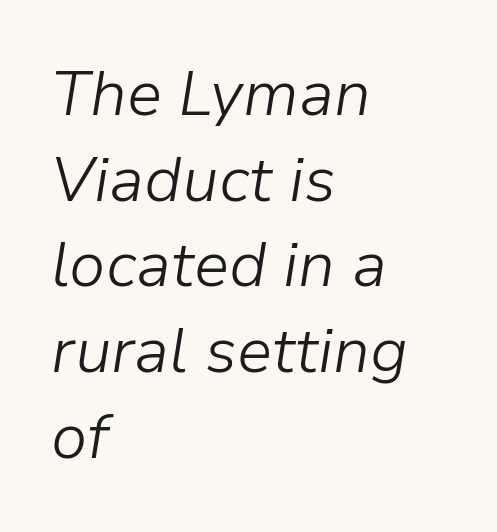
The text carries the slant typical of an italic or oblique font. The string is rendered with underlining switched off. Letter spacing: default. Summary of weight: not heavy and not bold. If you measured baseline to baseline, you'd find a middling distance. Line beginnings align vertically; line endings do not.
